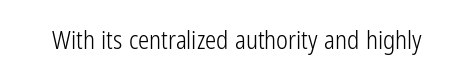
Q: Is the text bold? A: No.
Q: Is the text italic (slanted)? A: No, it is upright.
Q: Is the text underlined? A: No.
Q: Is the spacing between letters normal or unusually wide? A: Normal.
